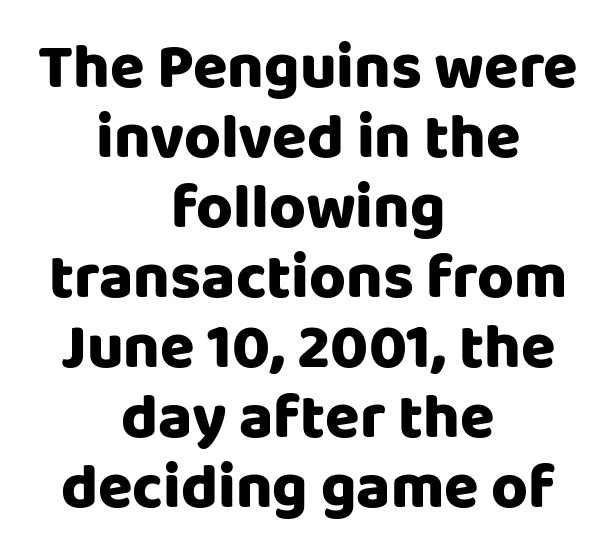
A sans-serif font was chosen for this passage. The zone under the glyphs is completely vacant. Does extra space separate the letters? No, they use regular spacing. Alignment: centered.
